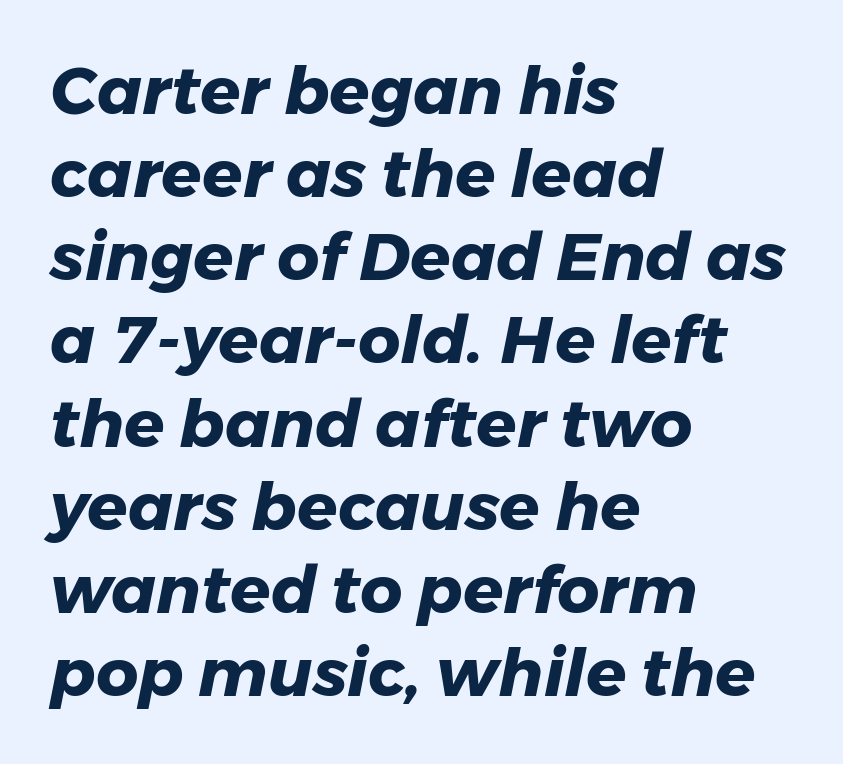
Does the lettering tilt? It does — this is italic. Note the varied advance widths — an 'i' is clearly narrower than an 'm'. Unmarked baselines from the first word to the last. On the weight axis this lands at bold, roughly 700. The text block is weighted toward the left margin, trailing off unevenly rightward.
